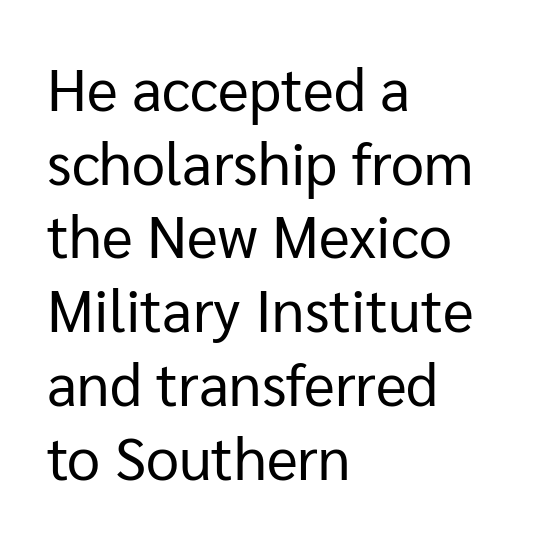
Q: Is the text bold? A: No.
Q: Is the text italic (slanted)? A: No, it is upright.
Q: Is the typeface a serif or a sans-serif typeface? A: Sans-serif.
Q: Is the text underlined? A: No.
Q: How is the paragraph aligned? A: Left-aligned.
Q: Is the spacing between letters normal or unusually wide? A: Normal.
Q: Is the spacing between lines tight, normal or loose? A: Normal.
Q: Width (condensed, normal, or wide)? A: Normal.
Q: Stroke contrast? A: Low.
Q: x-height? A: Medium.
Q: Monospaced? A: No.
